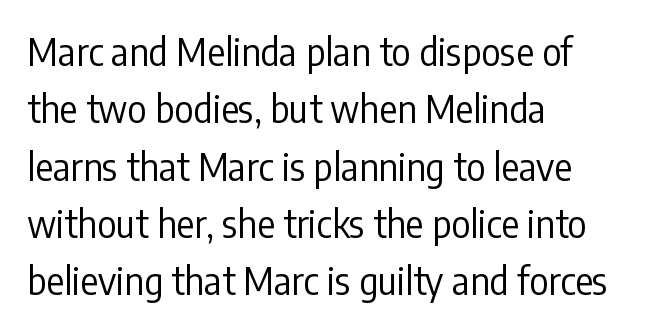
{"serif": "no", "italic": "no", "bold": "no", "weight": "regular", "width": "condensed", "stroke_contrast": "low", "x_height": "medium", "monospaced": "no", "underline": "no", "align": "left", "line_spacing": "normal", "line_spacing_ratio": 1.55, "letter_spacing": "normal", "letter_spacing_em": 0.0, "glyph_px": 37}
